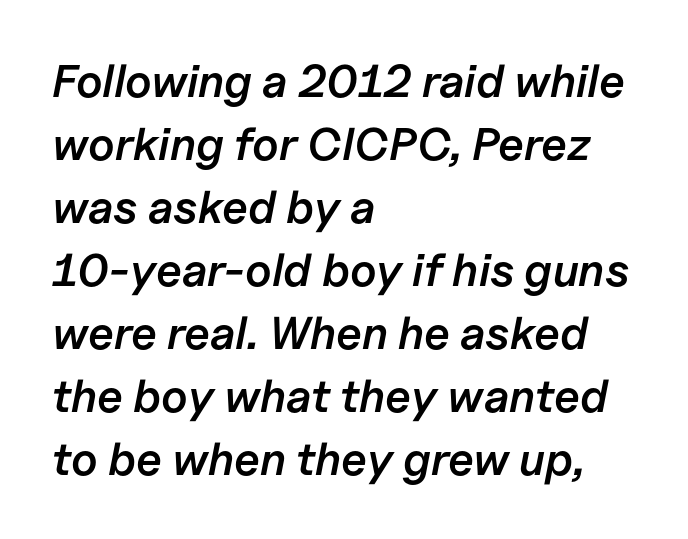
Q: Is the text bold? A: Semi-bold.
Q: Is the text italic (slanted)? A: Yes, it leans right by about 11 degrees.
Q: Is the text underlined? A: No.
Q: How is the paragraph aligned? A: Left-aligned.
Q: Is the spacing between letters normal or unusually wide? A: Normal.
Q: Is the spacing between lines tight, normal or loose? A: Normal.
Q: Width (condensed, normal, or wide)? A: Normal.
Q: Stroke contrast? A: Low.
Q: x-height? A: Medium.
Q: Monospaced? A: No.
